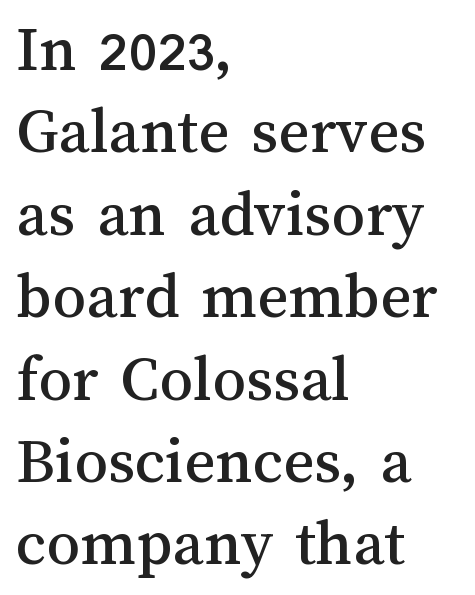
This sample has the flowing, uneven cadence of proportional lettering. This rendering features lettering with no underline. Spacing between characters is what you'd get straight out of the box. The ragged edge is on the right, which tells us the setting is flush left. A roman cut, with each character standing at attention.
